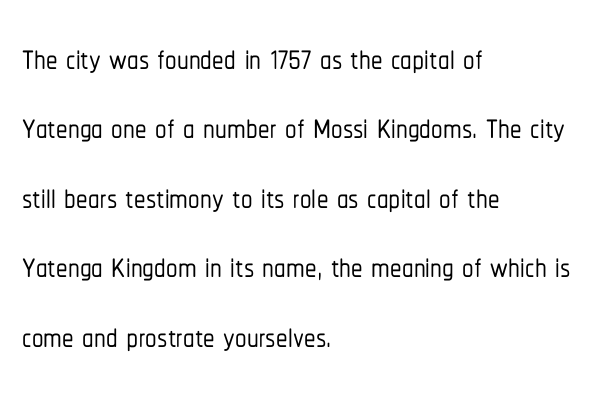
Q: Is the text italic (slanted)? A: No, it is upright.
Q: Is the typeface a serif or a sans-serif typeface? A: Sans-serif.
Q: Is the text underlined? A: No.
Q: How is the paragraph aligned? A: Left-aligned.
Q: Is the spacing between letters normal or unusually wide? A: Normal.
Q: Is the spacing between lines tight, normal or loose? A: Normal.
Q: Width (condensed, normal, or wide)? A: Condensed.
Q: Stroke contrast? A: Low.
Q: x-height? A: Medium.
Q: Monospaced? A: No.
